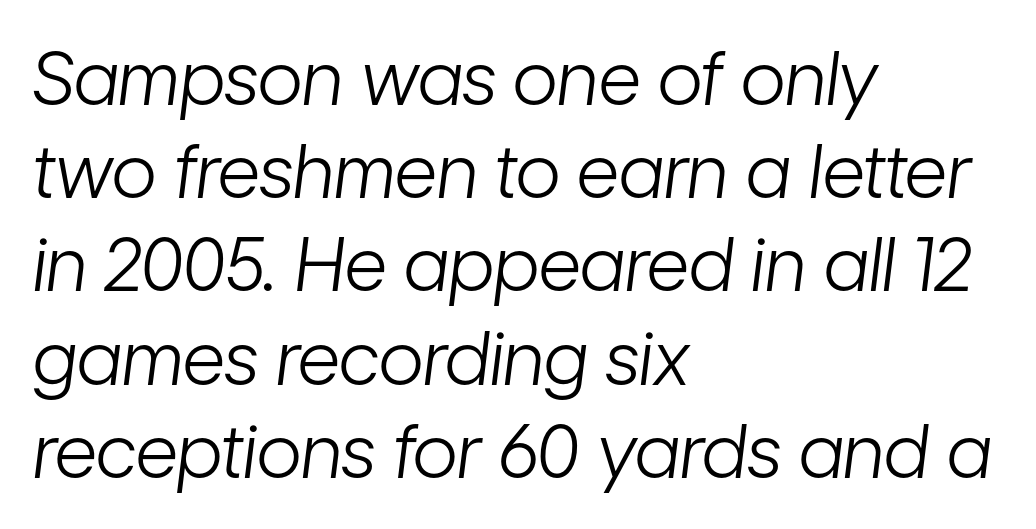
Rendered with sloped, italic letterforms. Every row of glyphs begins at an identical x-position on the left. The block of text has a typical density, with ordinary space between rows. What stands out about the letter spacing? Nothing — it is the standard amount. The letterforms sit at book weight or below. A typesetter would call this proportional, since set widths differ per character.
